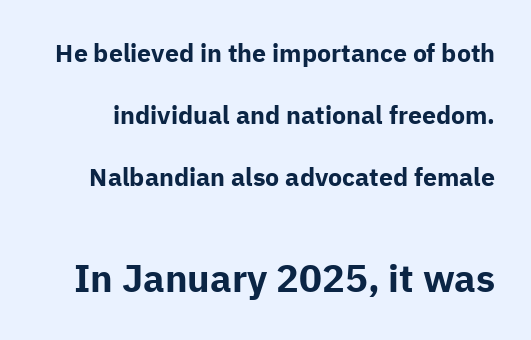
The image shows 38 px bold sans-serif type, upright; set loose line spacing (2.49x), normal letter spacing, not underlined; the second (bottom) block is 1.52x larger; low stroke contrast and a medium x-height.
